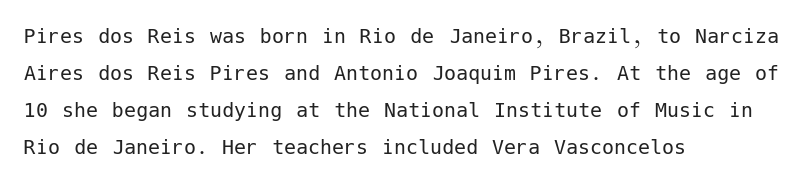
Q: Is the text bold? A: No.
Q: Is the text italic (slanted)? A: No, it is upright.
Q: Is the text underlined? A: No.
Q: How is the paragraph aligned? A: Left-aligned.
Q: Is the spacing between letters normal or unusually wide? A: Normal.
Q: Is the spacing between lines tight, normal or loose? A: Normal.
